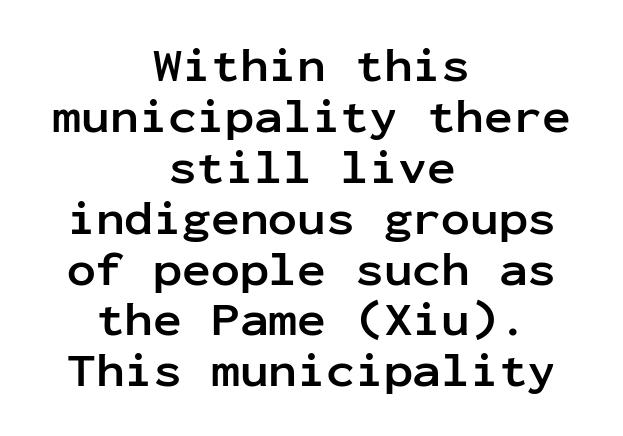
{"serif": "no", "italic": "no", "bold": "yes", "weight": "semibold", "width": "normal", "stroke_contrast": "low", "x_height": "medium", "monospaced": "yes", "underline": "no", "align": "center", "line_spacing": "tight", "line_spacing_ratio": 1.06, "letter_spacing": "normal", "letter_spacing_em": 0.0, "glyph_px": 48}
